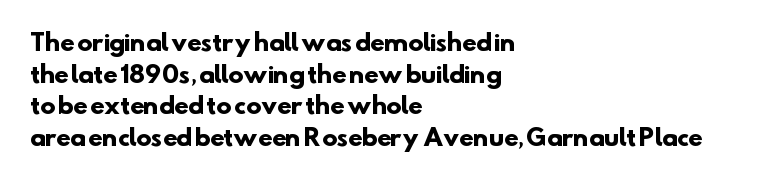
Q: Is the text bold? A: Yes.
Q: Is the text underlined? A: No.
Q: How is the paragraph aligned? A: Left-aligned.
Q: Is the spacing between letters normal or unusually wide? A: Normal.
Q: Is the spacing between lines tight, normal or loose? A: Normal.
